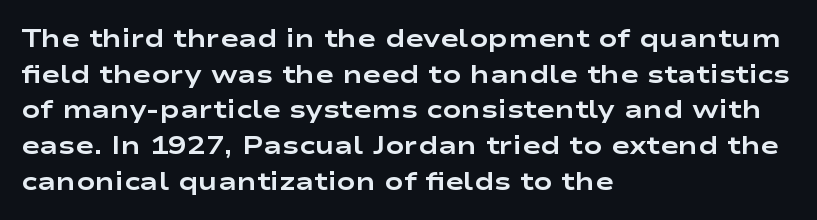
The image shows 25 px bold type, upright; set left-aligned, normal line spacing (1.43x), normal letter spacing, not underlined.
